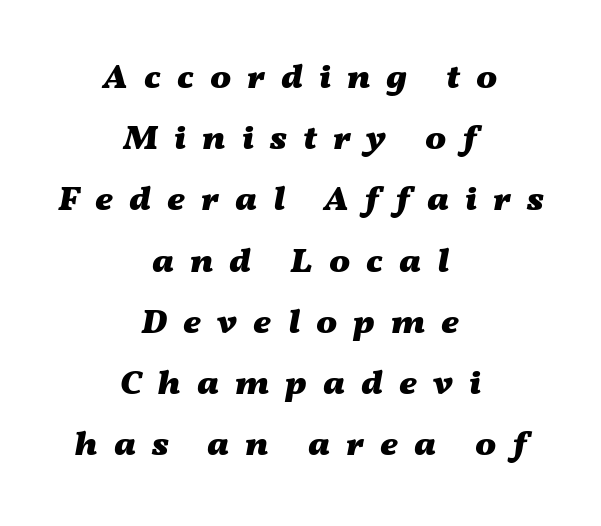
The image shows 35 px heavy, wide type, italic (leaning right); set centered, line spacing 1.75x, unusually wide letter spacing (+0.46 em), not underlined; medium stroke contrast and a medium x-height.
